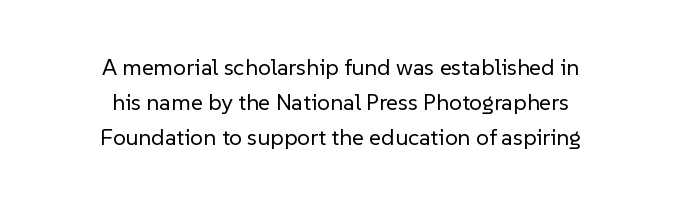
The rendering keeps characters at their native spacing. Evenly set lines give the paragraph a standard silhouette. Neither beginnings nor endings align; midpoints do. The typeface has the unassuming heft of standard copy or less.
